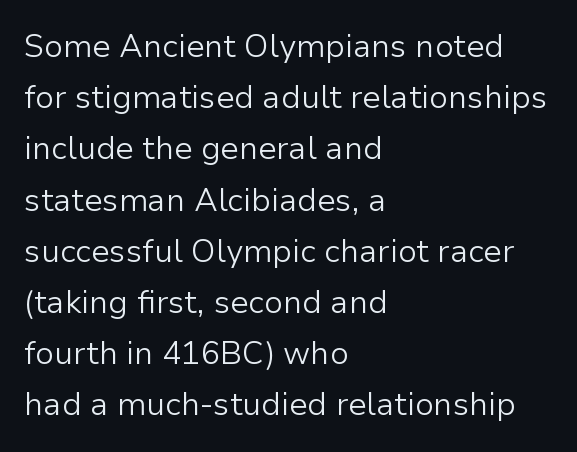
The image shows 32 px light sans-serif type, upright; set left-aligned, normal line spacing (1.6x), normal letter spacing, not underlined; low stroke contrast and a medium x-height.
